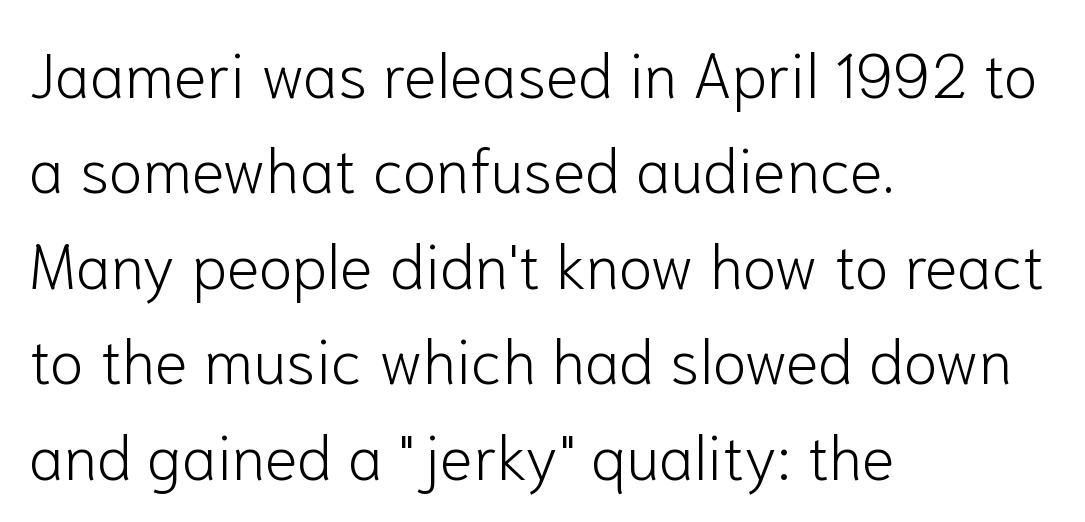
Q: Is the text bold? A: No.
Q: Is the text italic (slanted)? A: No, it is upright.
Q: Is the typeface a serif or a sans-serif typeface? A: Sans-serif.
Q: Is the text underlined? A: No.
Q: How is the paragraph aligned? A: Left-aligned.
Q: Is the spacing between letters normal or unusually wide? A: Normal.
Q: Is the spacing between lines tight, normal or loose? A: Normal.
Q: Width (condensed, normal, or wide)? A: Normal.
Q: Stroke contrast? A: Low.
Q: x-height? A: Medium.
Q: Monospaced? A: No.
